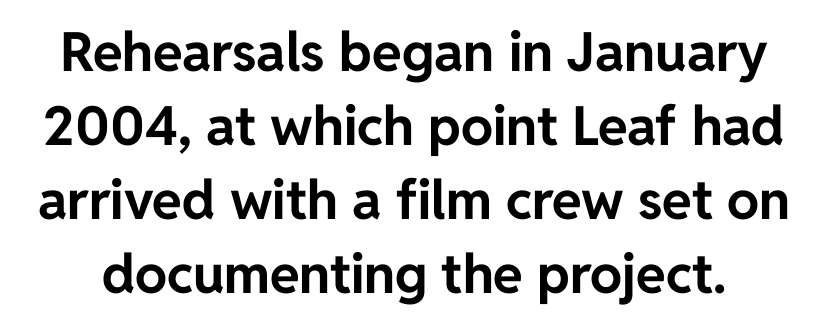
Q: Is the text bold? A: Yes.
Q: Is the text italic (slanted)? A: No, it is upright.
Q: Is the typeface a serif or a sans-serif typeface? A: Sans-serif.
Q: Is the text underlined? A: No.
Q: Is the spacing between letters normal or unusually wide? A: Normal.
Q: Is the spacing between lines tight, normal or loose? A: Normal.
Q: Width (condensed, normal, or wide)? A: Normal.
Q: Stroke contrast? A: Low.
Q: x-height? A: Medium.
Q: Monospaced? A: No.
